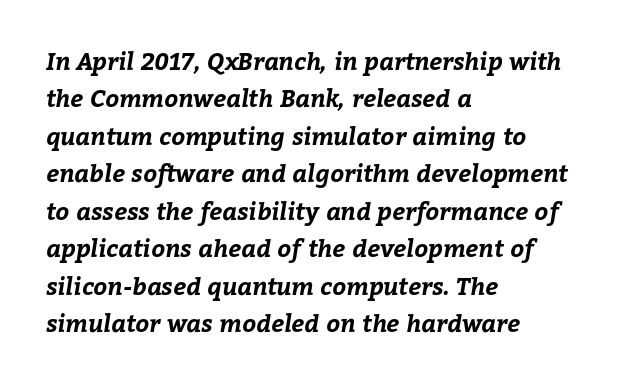
{"bold": "yes", "underline": "no", "align": "left", "line_spacing": "normal", "line_spacing_ratio": 1.56, "letter_spacing": "normal", "letter_spacing_em": 0.0, "glyph_px": 24}
